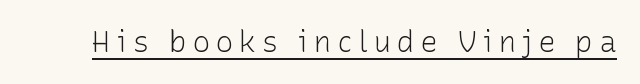
The rendering uses natural spacing where letterforms have individual widths. Honestly, the underline is the first thing you notice here. Italic: no, the glyphs are upright roman. Nope, no serifs anywhere on these letters. These lines have a slow, spaced-out rhythm from letter to letter. Bold? No — there's no thickening of the strokes.
